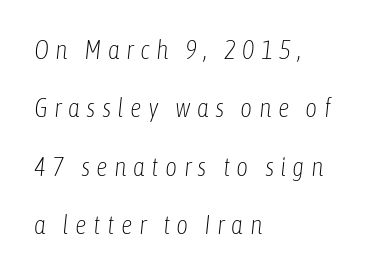
Weight: regular or lighter. Does extra space separate the letters? Yes, quite a lot of it. This sample uses an oblique cut, with every glyph tilted off the vertical. Horizontal alignment here is leftward, the default for most running prose. Nobody drew a line under any word here. Successive baselines arrive slowly, with a big drop between each.
